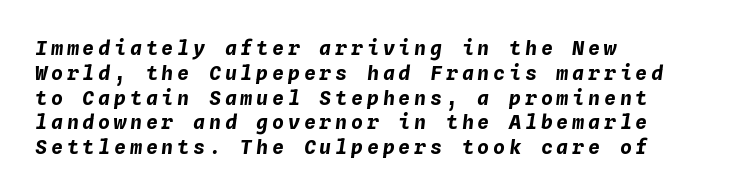
{"italic": "yes", "lean": "right", "slant_degrees": 4, "bold": "yes", "underline": "no", "align": "left", "line_spacing_ratio": 1.24, "glyph_px": 20}
